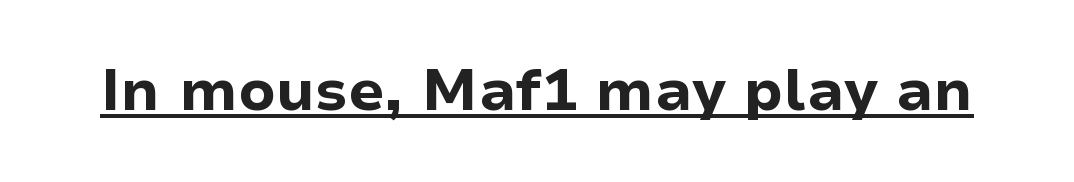
Has an underline been added? It has. The lettering stays uniformly vertical, giving the passage a roman look. Is this a fixed-width face? No — the glyphs have proportional, varying widths. Letter spacing: default. Letterform terminals end flat and unadorned throughout the passage.
